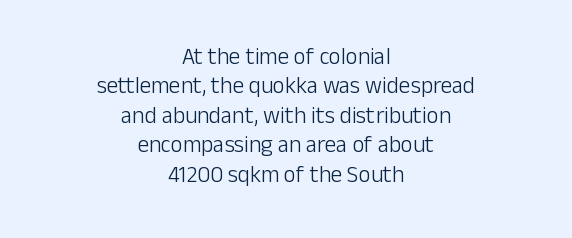
The characters are drawn with everyday or finer stroke widths. Unmarked baselines from the first word to the last. Where is the straight margin? There isn't one; the lines are centered. Upright lettering throughout. The face used here is rendered with its standard letterfit. Baseline-to-baseline distance is the conventional proportion of letter height.
